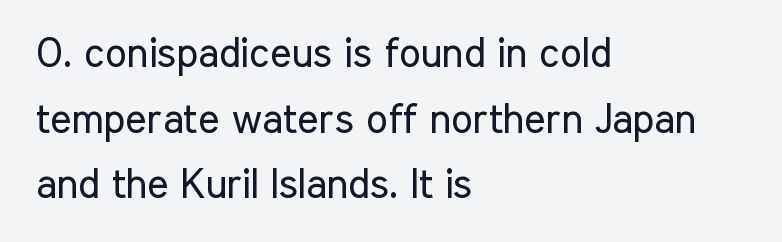
Q: Is the text bold? A: No.
Q: Is the text italic (slanted)? A: No, it is upright.
Q: Is the typeface a serif or a sans-serif typeface? A: Sans-serif.
Q: Is the text underlined? A: No.
Q: How is the paragraph aligned? A: Left-aligned.
Q: Is the spacing between letters normal or unusually wide? A: Normal.
Q: Is the spacing between lines tight, normal or loose? A: Normal.
Q: Width (condensed, normal, or wide)? A: Condensed.
Q: Stroke contrast? A: Low.
Q: x-height? A: Medium.
Q: Monospaced? A: No.
